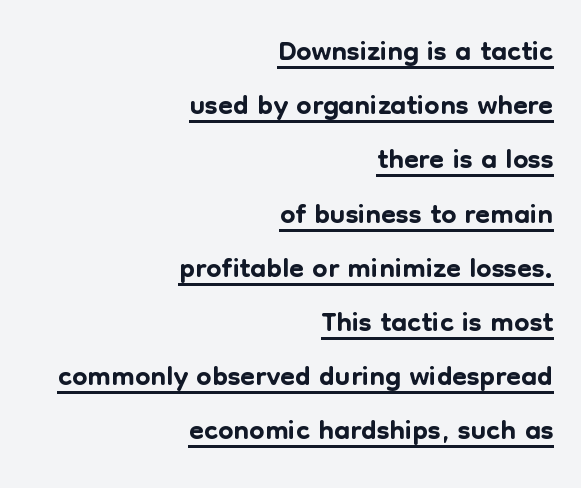
The image shows 43 px sans-serif type, upright; set right-aligned, normal line spacing (1.26x), normal letter spacing, underlined; low stroke contrast and a medium x-height.
